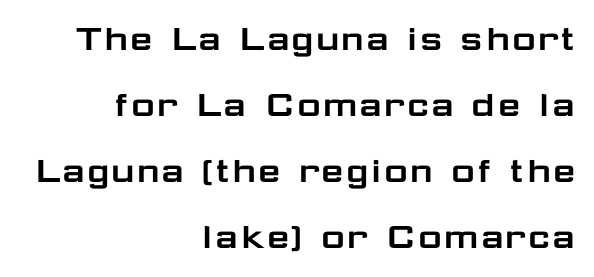
Vertically, the passage feels balanced, rows spaced as you'd expect. The gaps between neighbouring characters are ordinary and unremarkable. Type without underlining. The type sits square on the baseline with zero lean. Does the type have serifs? No, each stem ends abruptly.
